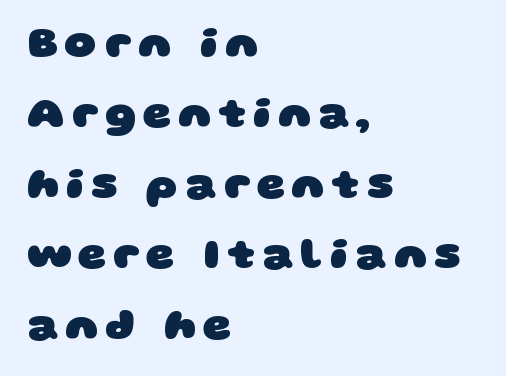
The image shows 44 px heavy, wide sans-serif type; set left-aligned, normal line spacing (1.6x), not underlined; low stroke contrast and a large x-height.
